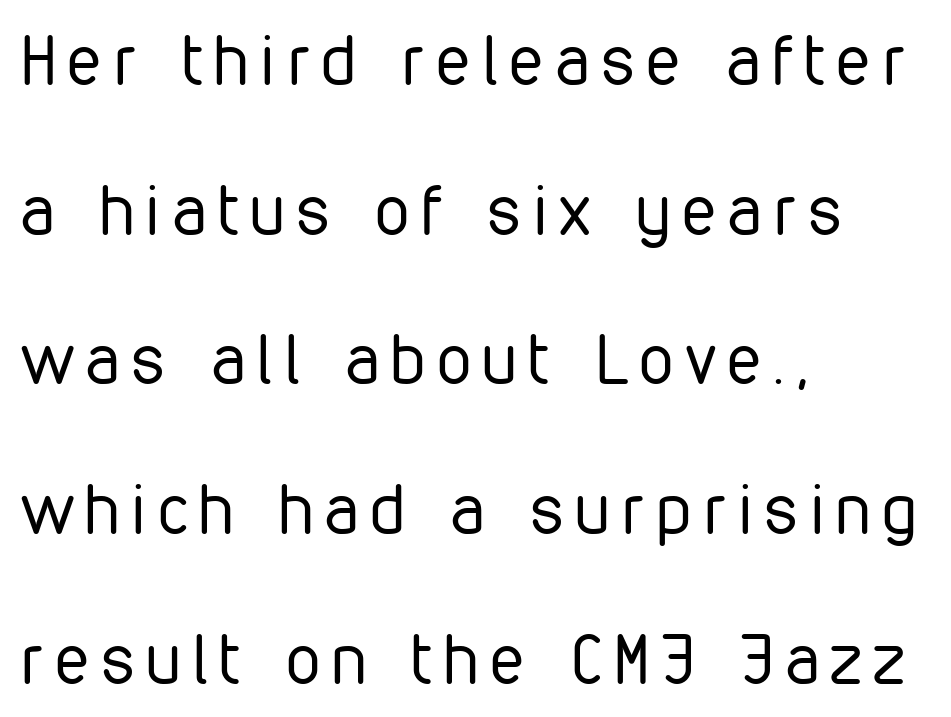
Leading is clearly above the norm, producing a sparse column. The space beneath each line is pristine and unruled. Is there any slant? The stems are plumb. The typesetting does not lean heavy: it is not bold. Note: no serifs on the glyphs.
